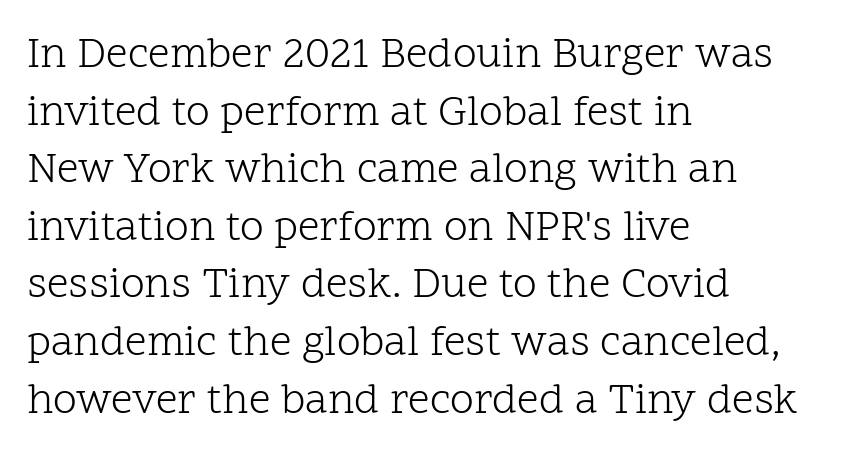
The image shows 43 px light serif type, upright; set left-aligned, normal line spacing (1.34x), normal letter spacing, not underlined; low stroke contrast and a medium x-height.
